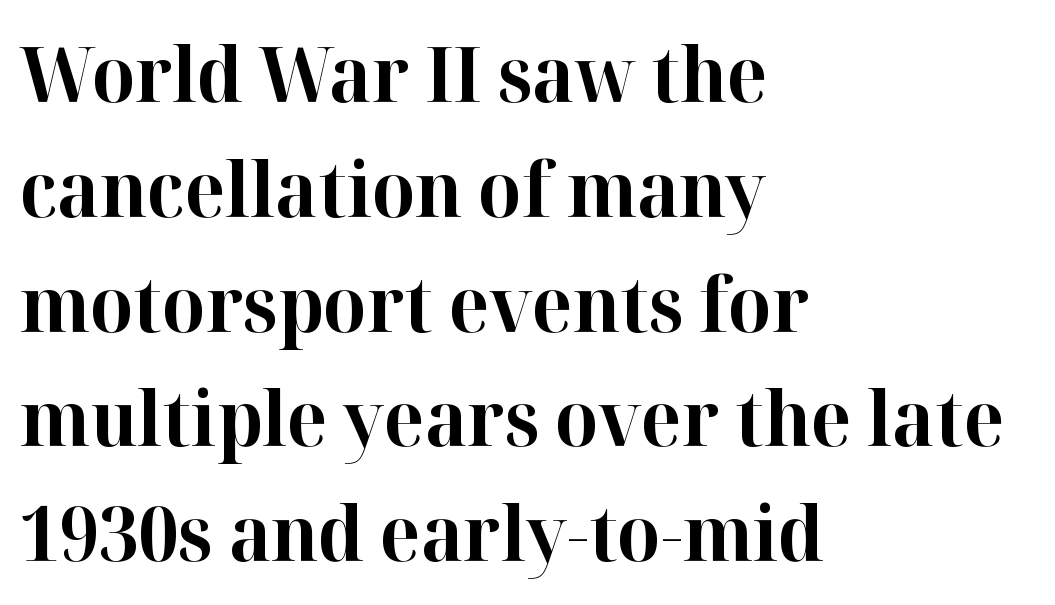
{"serif": "yes", "italic": "no", "bold": "yes", "weight": "bold", "width": "normal", "stroke_contrast": "high", "x_height": "medium", "monospaced": "no", "underline": "no", "align": "left", "line_spacing": "normal", "line_spacing_ratio": 1.51, "letter_spacing": "normal", "letter_spacing_em": 0.0, "glyph_px": 76}
